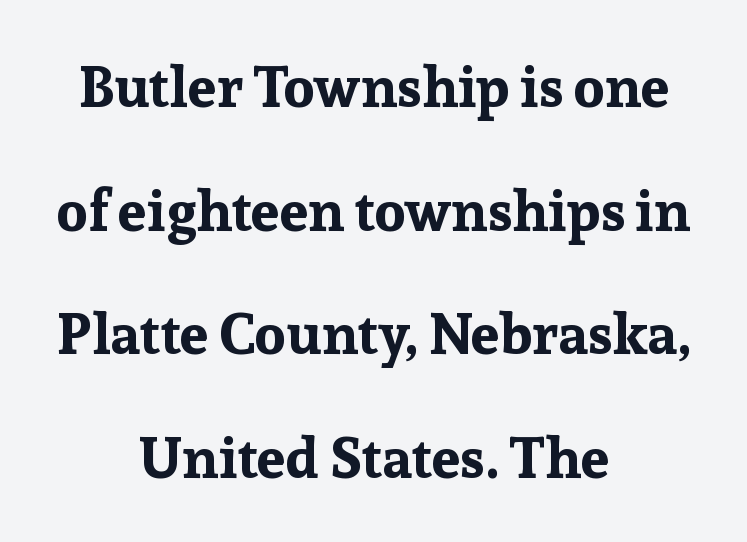
{"serif": "yes", "italic": "no", "bold": "yes", "weight": "bold", "width": "normal", "stroke_contrast": "low", "x_height": "medium", "monospaced": "no", "underline": "no", "align": "center", "line_spacing": "loose", "line_spacing_ratio": 2.17, "letter_spacing": "normal", "letter_spacing_em": 0.0, "glyph_px": 57}
